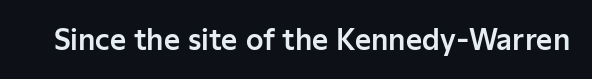
The image shows 28 px sans-serif type, upright; set normal letter spacing, not underlined; low stroke contrast and a medium x-height.
